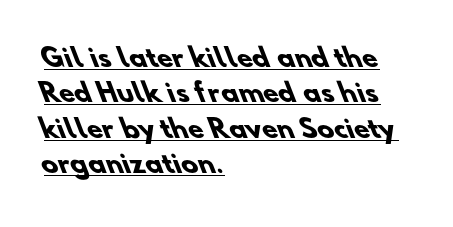
Q: Is the text bold? A: Yes.
Q: Is the text underlined? A: Yes.
Q: How is the paragraph aligned? A: Left-aligned.
Q: Is the spacing between letters normal or unusually wide? A: Normal.
Q: Is the spacing between lines tight, normal or loose? A: Normal.
